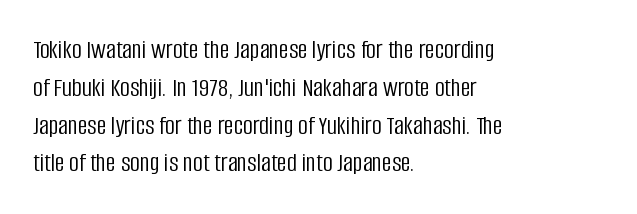
{"italic": "no", "bold": "no", "underline": "no", "align": "left", "line_spacing": "normal", "line_spacing_ratio": 1.4, "letter_spacing": "normal", "letter_spacing_em": 0.0, "glyph_px": 27}
